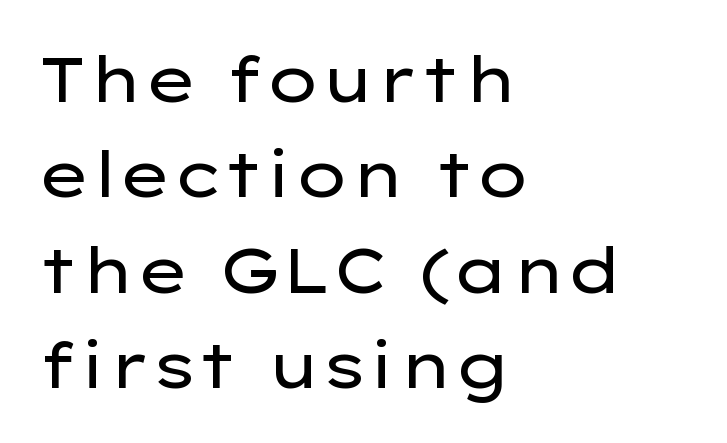
The characters are drawn with everyday or finer stroke widths. Descenders hang freely into open space. Grotesque or geometric, the face here clearly has no serifs. Characters follow at the spacing the type designer built in. The rendering uses a moderate line-height, typical for paragraphs. In CSS terms this would be text-align: left.
